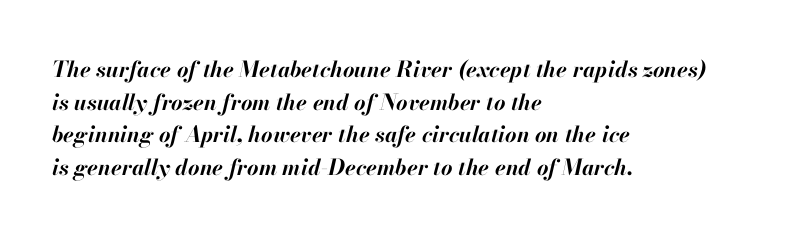
{"italic": "yes", "lean": "right", "slant_degrees": 13, "bold": "yes", "underline": "no", "align": "left", "line_spacing": "normal", "line_spacing_ratio": 1.48, "letter_spacing": "normal", "letter_spacing_em": 0.0, "glyph_px": 22}
